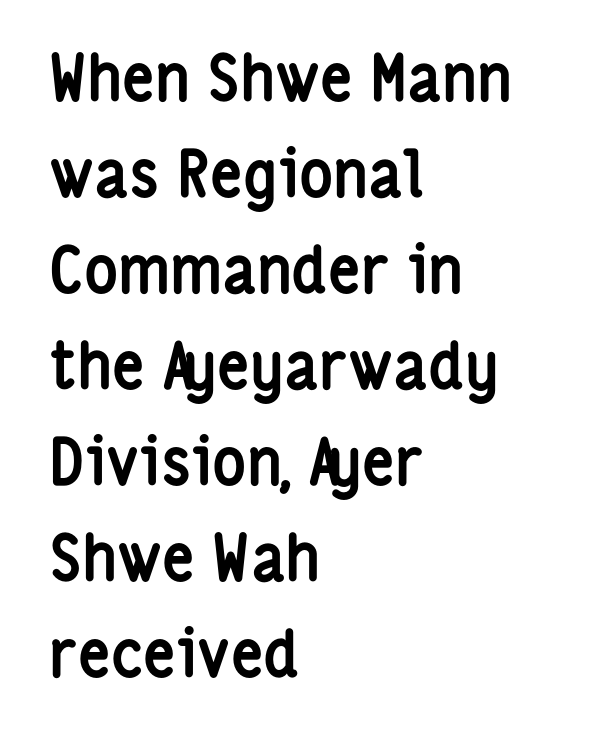
In terms of letterform style, serifs are entirely absent. Summary of vertical rhythm: regular, with standard interline spacing. A typesetter would call this proportional, since set widths differ per character. The strip under each line holds only bare page. No extra tracking has been applied to these lines.
